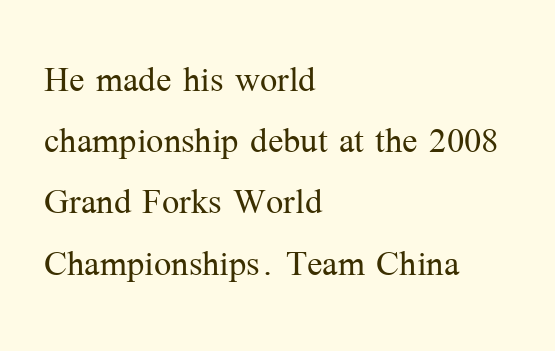
The image shows 46 px light serif type, upright; set left-aligned, normal line spacing (1.33x), normal letter spacing, not underlined; medium stroke contrast and a medium x-height.
